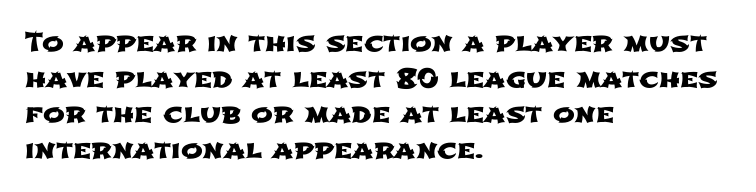
Underlining? Definitely not there. Line starts are locked; line ends wander. This rendering leaves character spacing at its baseline value. Evenly set lines give the paragraph a standard silhouette.
